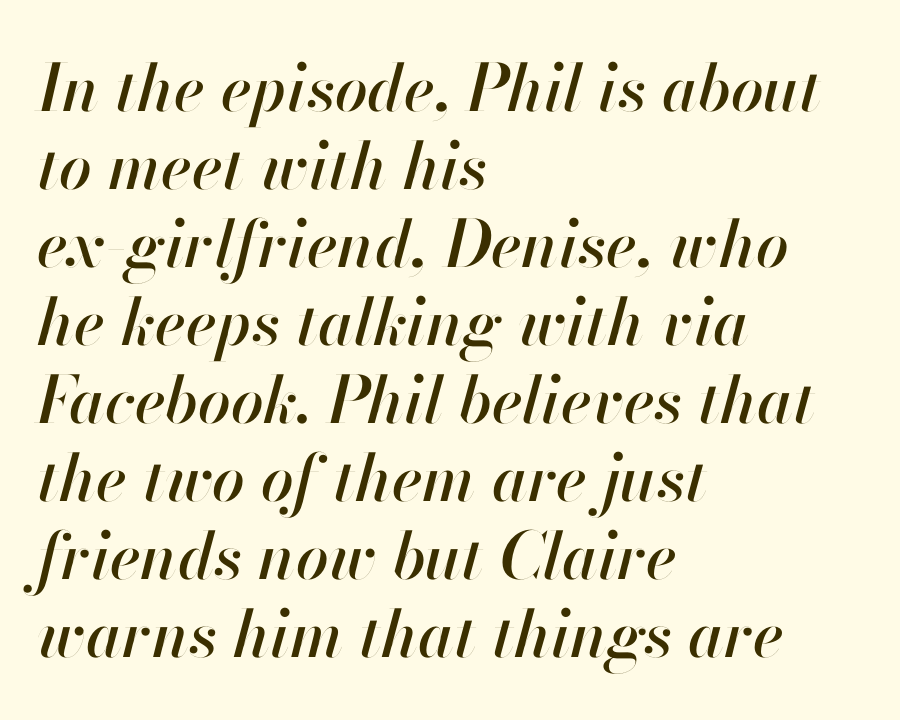
The image shows 65 px text type, italic (leaning right); set left-aligned, line spacing 1.2x, normal letter spacing, not underlined; high stroke contrast and a small x-height.
